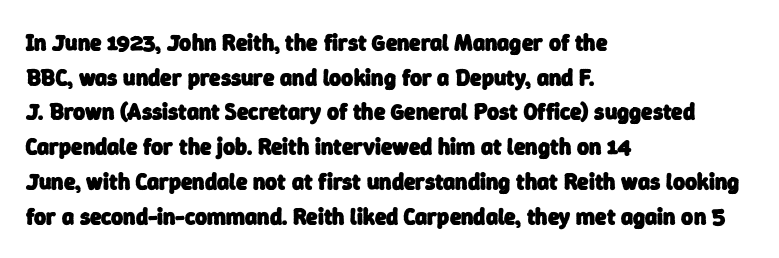
Short note: letters normally spaced. Heavy-handed strokes throughout: this text is bold. The words here are not underlined. The passage is arranged the way most books set body copy — flush left. Vertical spacing — default.
